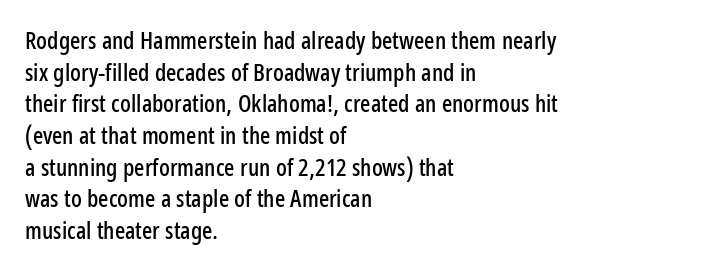
{"italic": "no", "underline": "no", "align": "left", "line_spacing": "normal", "line_spacing_ratio": 1.32, "letter_spacing": "normal", "letter_spacing_em": 0.0, "glyph_px": 24}
